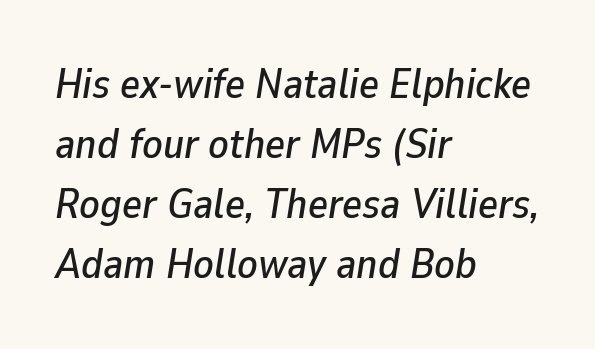
The rendering anchors every line to the left-hand side. This rendering leaves character spacing at its baseline value. Underlining? Definitely not there. Varying glyph widths throughout — classic text-font behaviour. Characters are canted at an angle relative to the baseline's perpendicular. The leading is moderate, giving the passage an even texture.
